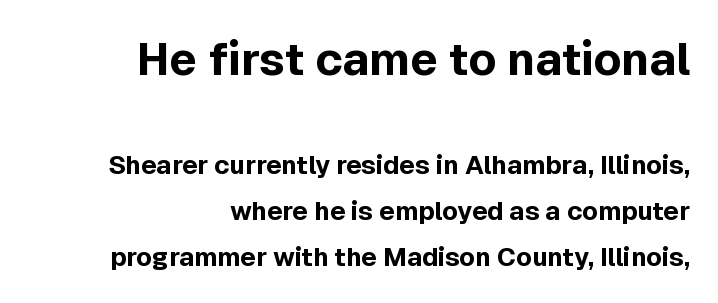
Reading top to bottom, the characters get smaller at the block break. Proportional: the letters do not fall into vertical columns. Glance below the letters and you will spot only blank space. Standard letterfit; no display-style spreading of the glyphs. The passage shown is typeset with a sans-serif family.
